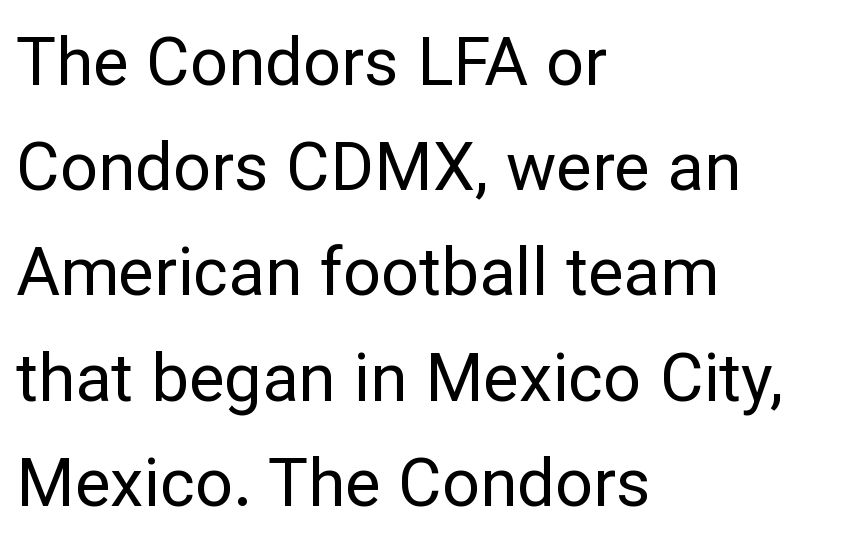
{"serif": "no", "italic": "no", "bold": "no", "weight": "regular", "width": "normal", "stroke_contrast": "low", "x_height": "medium", "monospaced": "no", "underline": "no", "align": "left", "line_spacing": "normal", "line_spacing_ratio": 1.57, "letter_spacing": "normal", "letter_spacing_em": 0.0, "glyph_px": 67}
